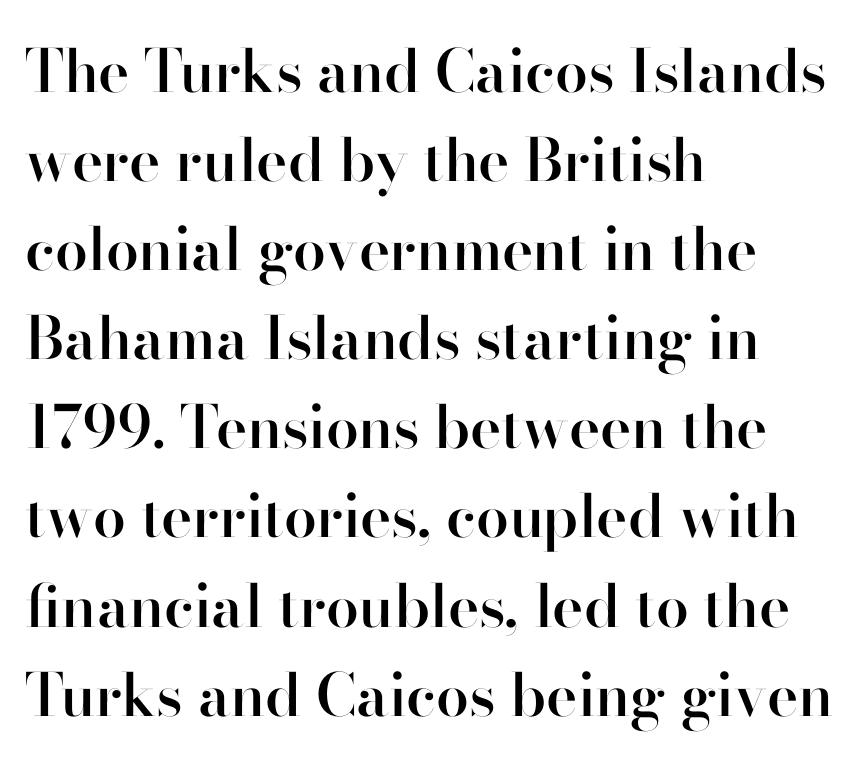
Q: Is the text bold? A: Semi-bold.
Q: Is the text italic (slanted)? A: No, it is upright.
Q: Is the typeface a serif or a sans-serif typeface? A: Sans-serif.
Q: Is the text underlined? A: No.
Q: How is the paragraph aligned? A: Left-aligned.
Q: Is the spacing between letters normal or unusually wide? A: Normal.
Q: Is the spacing between lines tight, normal or loose? A: Normal.
Q: Width (condensed, normal, or wide)? A: Normal.
Q: Stroke contrast? A: High.
Q: x-height? A: Small.
Q: Monospaced? A: No.
